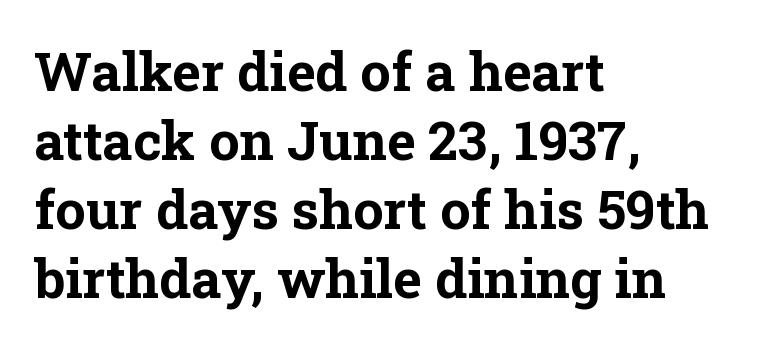
{"serif": "yes", "italic": "no", "bold": "yes", "weight": "bold", "width": "normal", "stroke_contrast": "low", "x_height": "medium", "monospaced": "no", "underline": "no", "align": "left", "line_spacing": "normal", "line_spacing_ratio": 1.28, "letter_spacing": "normal", "letter_spacing_em": 0.0, "glyph_px": 54}
